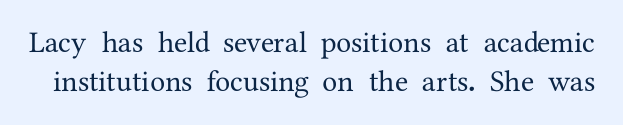
The image shows 30 px serif type, upright; set normal line spacing (1.3x), normal letter spacing, not underlined; medium stroke contrast and a medium x-height.
